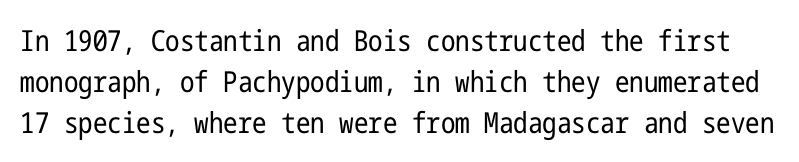
Q: Is the text bold? A: No.
Q: Is the text italic (slanted)? A: No, it is upright.
Q: Is the typeface a serif or a sans-serif typeface? A: Sans-serif.
Q: Is the text underlined? A: No.
Q: Is the spacing between letters normal or unusually wide? A: Normal.
Q: Is the spacing between lines tight, normal or loose? A: Normal.
Q: Width (condensed, normal, or wide)? A: Condensed.
Q: Stroke contrast? A: Low.
Q: x-height? A: Medium.
